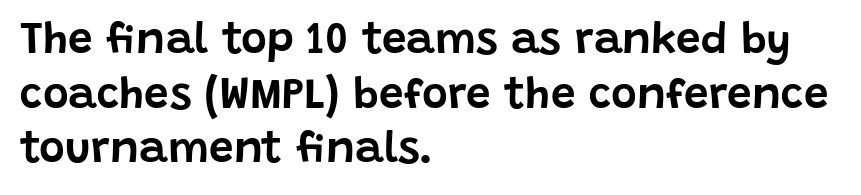
The image shows 44 px sans-serif type, upright; set left-aligned, line spacing 1.24x, normal letter spacing, not underlined; low stroke contrast and a large x-height.
